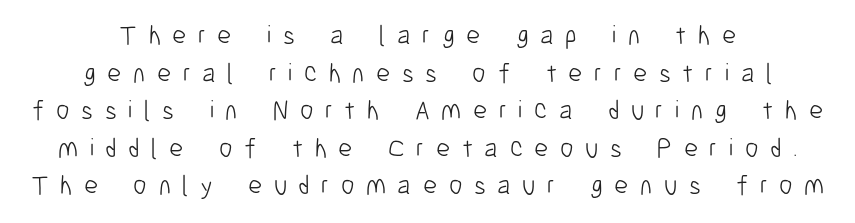
Q: Is the text bold? A: No.
Q: Is the text italic (slanted)? A: No, it is upright.
Q: Is the text underlined? A: No.
Q: How is the paragraph aligned? A: Centered.
Q: Is the spacing between letters normal or unusually wide? A: Unusually wide.
Q: Is the spacing between lines tight, normal or loose? A: Normal.
